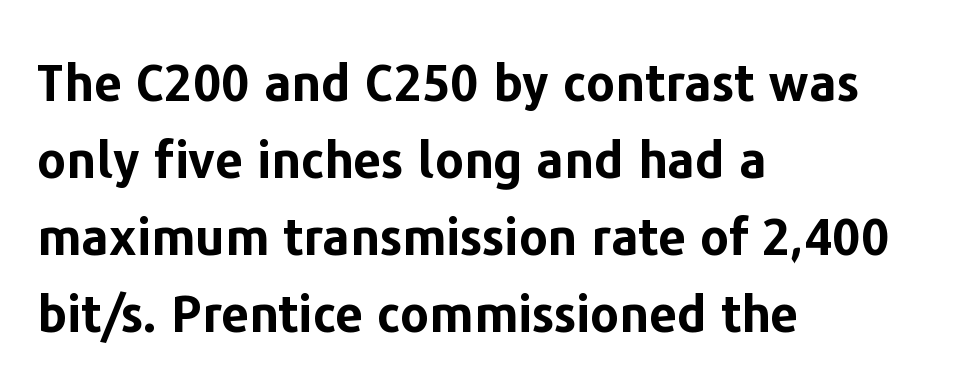
Q: Is the text bold? A: Yes.
Q: Is the text italic (slanted)? A: No, it is upright.
Q: Is the typeface a serif or a sans-serif typeface? A: Sans-serif.
Q: Is the text underlined? A: No.
Q: How is the paragraph aligned? A: Left-aligned.
Q: Is the spacing between letters normal or unusually wide? A: Normal.
Q: Is the spacing between lines tight, normal or loose? A: Normal.
Q: Width (condensed, normal, or wide)? A: Normal.
Q: Stroke contrast? A: Low.
Q: x-height? A: Medium.
Q: Monospaced? A: No.
